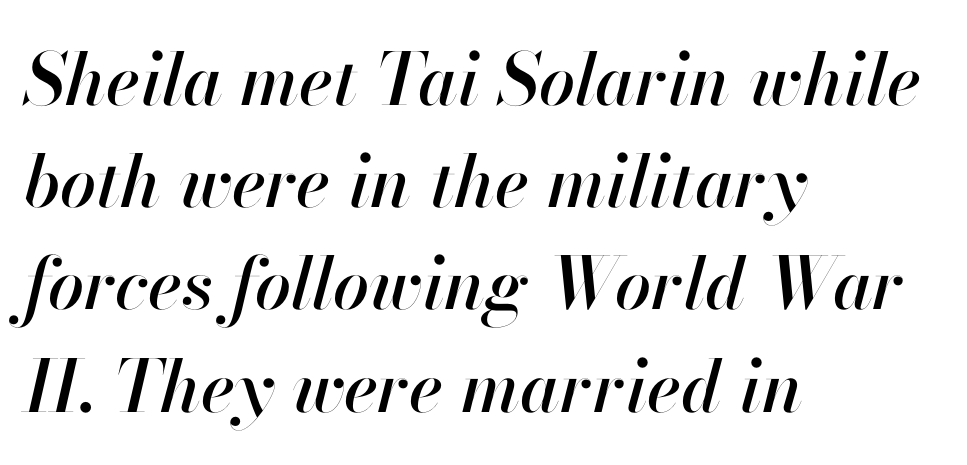
This sample uses plain, unmodified letter spacing. Descender tails drop into unmarked territory. If you drew a line through each stem, it would be angled. The paragraph shown leans on its left margin. Vertical spacing — default.
